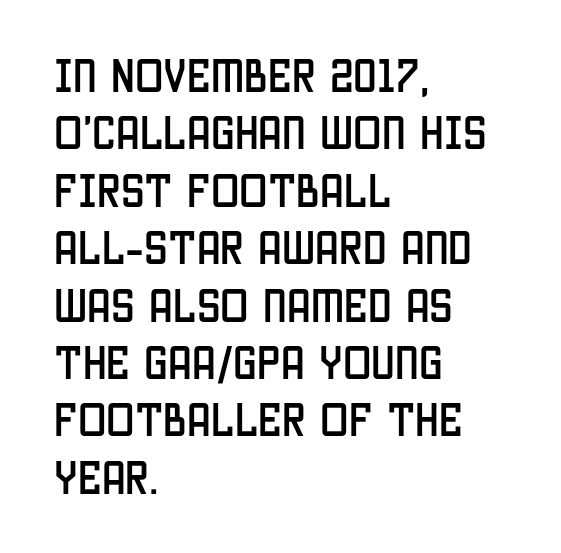
Q: Is the text italic (slanted)? A: No, it is upright.
Q: Is the typeface a serif or a sans-serif typeface? A: Sans-serif.
Q: Is the text underlined? A: No.
Q: How is the paragraph aligned? A: Left-aligned.
Q: Is the spacing between letters normal or unusually wide? A: Normal.
Q: Is the spacing between lines tight, normal or loose? A: Normal.
Q: Width (condensed, normal, or wide)? A: Condensed.
Q: Stroke contrast? A: Low.
Q: x-height? A: Large.
Q: Monospaced? A: No.
